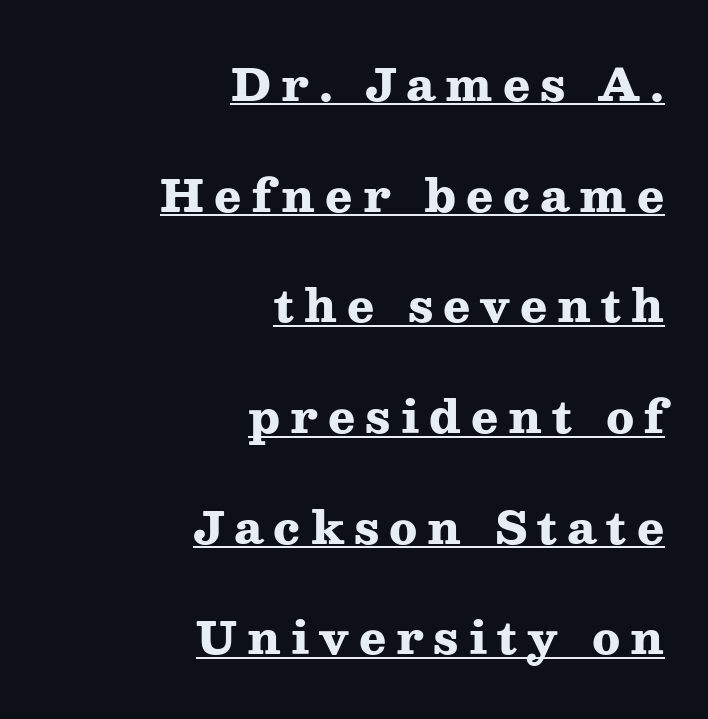
Q: Is the text bold? A: Yes.
Q: Is the text italic (slanted)? A: No, it is upright.
Q: Is the typeface a serif or a sans-serif typeface? A: Serif.
Q: Is the text underlined? A: Yes.
Q: How is the paragraph aligned? A: Right-aligned.
Q: Is the spacing between letters normal or unusually wide? A: Unusually wide.
Q: Is the spacing between lines tight, normal or loose? A: Loose.
Q: Width (condensed, normal, or wide)? A: Wide.
Q: Stroke contrast? A: Medium.
Q: x-height? A: Medium.
Q: Monospaced? A: No.
